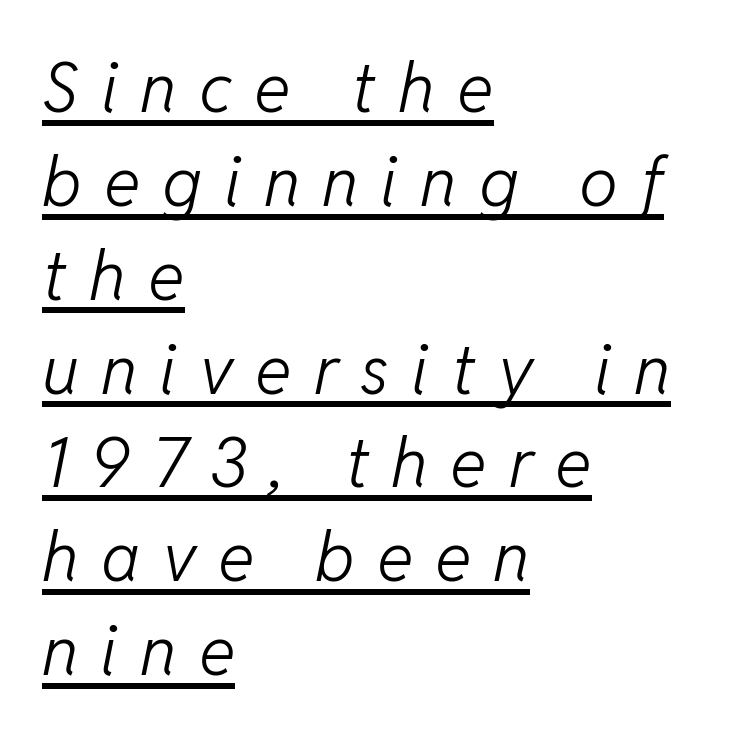
What stands out about the letter spacing? Its width — letters are far apart. The setting favours the left margin, as ordinary paragraphs usually do. Varying glyph widths throughout — classic text-font behaviour. The letters look calm and open, with moderate or lighter stems.
